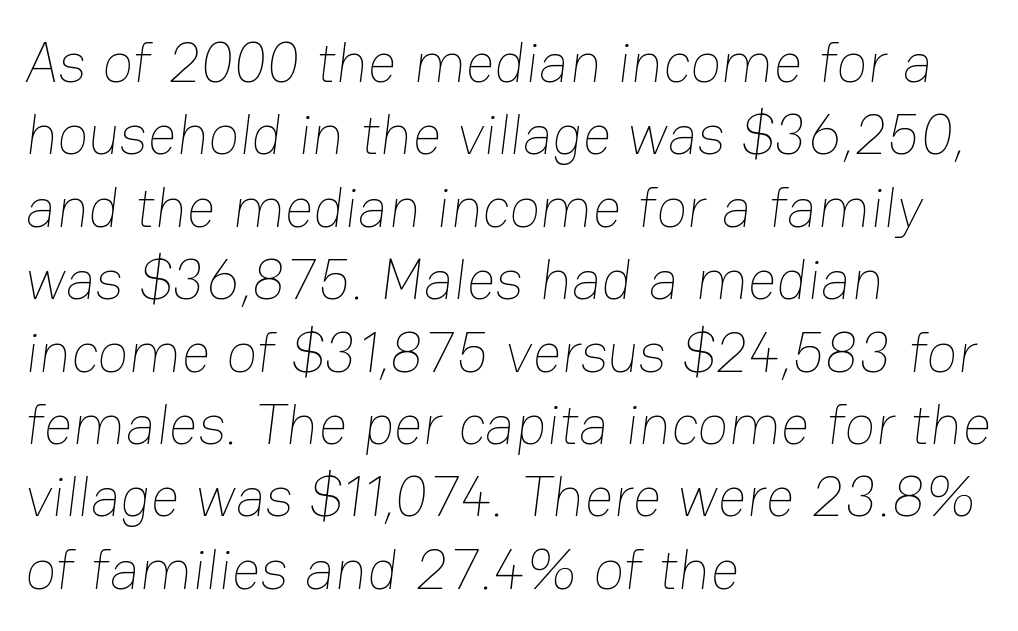
The image shows 57 px thin type; set left-aligned, normal line spacing (1.27x), normal letter spacing, not underlined; low stroke contrast and a medium x-height.
